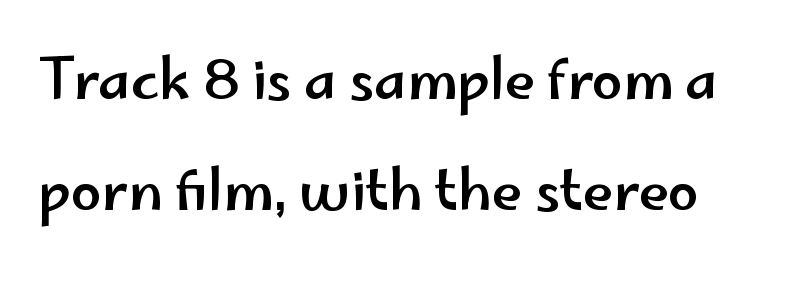
Q: Is the text italic (slanted)? A: No, it is upright.
Q: Is the typeface a serif or a sans-serif typeface? A: Sans-serif.
Q: Is the text underlined? A: No.
Q: Is the spacing between letters normal or unusually wide? A: Normal.
Q: Is the spacing between lines tight, normal or loose? A: Loose.
Q: Width (condensed, normal, or wide)? A: Wide.
Q: Stroke contrast? A: Low.
Q: x-height? A: Small.
Q: Monospaced? A: No.
